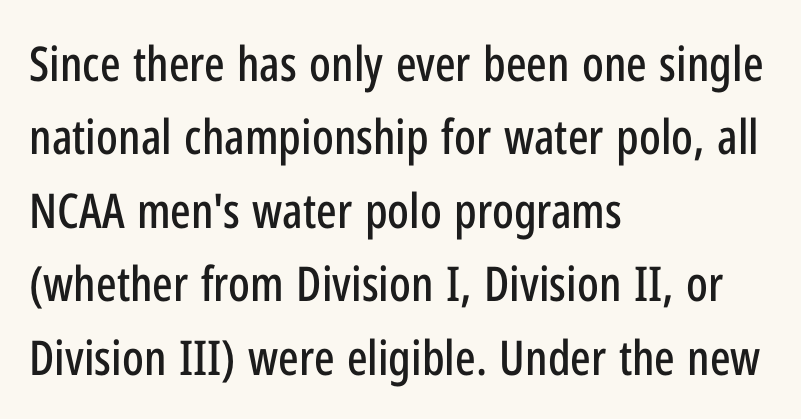
Q: Is the text italic (slanted)? A: No, it is upright.
Q: Is the typeface a serif or a sans-serif typeface? A: Sans-serif.
Q: Is the text underlined? A: No.
Q: How is the paragraph aligned? A: Left-aligned.
Q: Is the spacing between letters normal or unusually wide? A: Normal.
Q: Is the spacing between lines tight, normal or loose? A: Normal.
Q: Width (condensed, normal, or wide)? A: Condensed.
Q: Stroke contrast? A: Low.
Q: x-height? A: Medium.
Q: Monospaced? A: No.
